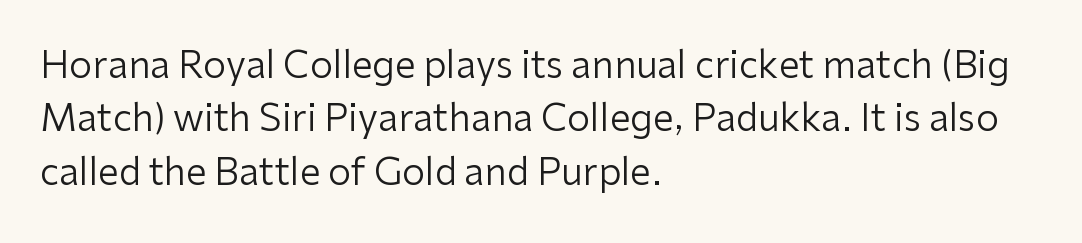
The string is rendered with underlining switched off. The typesetting does not lean heavy: it is not bold. A typesetter would label this face a sans. These lines stack with their left ends in a neat column. Reading down the column, the eye jumps a familiar distance to each next line.
